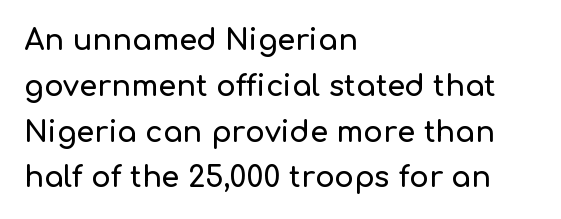
{"serif": "no", "italic": "no", "width": "normal", "stroke_contrast": "low", "x_height": "medium", "monospaced": "no", "underline": "no", "align": "left", "line_spacing": "normal", "line_spacing_ratio": 1.58, "letter_spacing": "normal", "letter_spacing_em": 0.0, "glyph_px": 29}
